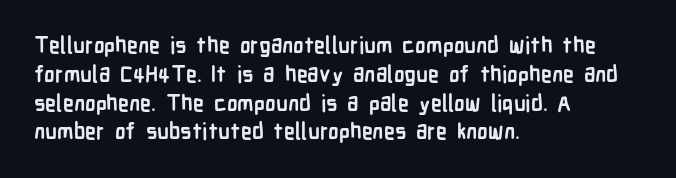
{"italic": "no", "bold": "yes", "underline": "no", "align": "left", "line_spacing": "normal", "line_spacing_ratio": 1.31, "letter_spacing": "normal", "letter_spacing_em": 0.0, "glyph_px": 22}
